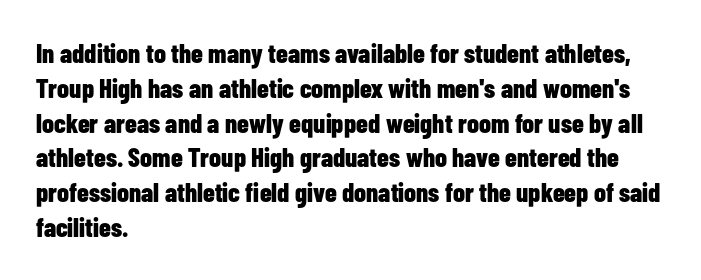
{"italic": "no", "bold": "yes", "underline": "no", "align": "left", "line_spacing": "normal", "line_spacing_ratio": 1.29, "letter_spacing": "normal", "letter_spacing_em": 0.0, "glyph_px": 27}
